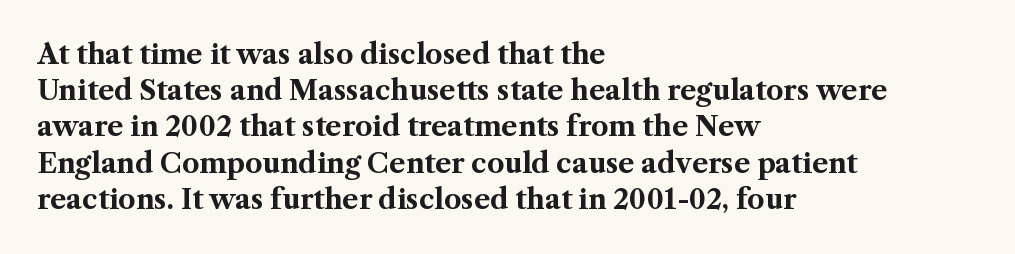
The image shows 27 px bold type, upright; set left-aligned, normal line spacing (1.34x), normal letter spacing, not underlined.
